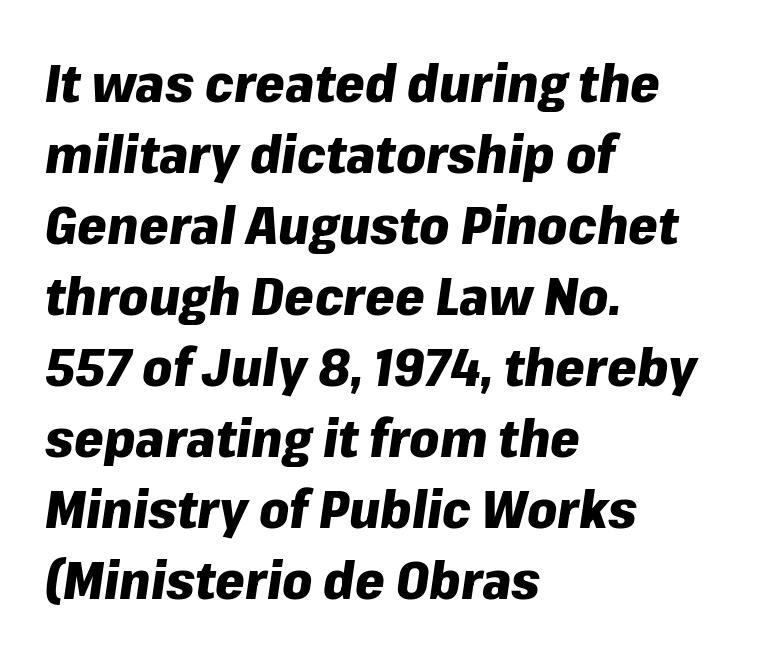
{"italic": "yes", "lean": "right", "slant_degrees": 8, "bold": "yes", "weight": "heavy", "width": "normal", "stroke_contrast": "low", "x_height": "medium", "monospaced": "no", "underline": "no", "align": "left", "line_spacing": "normal", "line_spacing_ratio": 1.34, "letter_spacing": "normal", "letter_spacing_em": 0.0, "glyph_px": 53}
